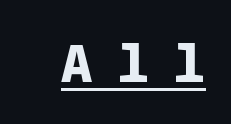
Q: Is the text bold? A: Yes.
Q: Is the text italic (slanted)? A: No, it is upright.
Q: Is the typeface a serif or a sans-serif typeface? A: Sans-serif.
Q: Is the text underlined? A: Yes.
Q: Is the spacing between letters normal or unusually wide? A: Unusually wide.
Q: Width (condensed, normal, or wide)? A: Normal.
Q: Stroke contrast? A: Low.
Q: x-height? A: Medium.
